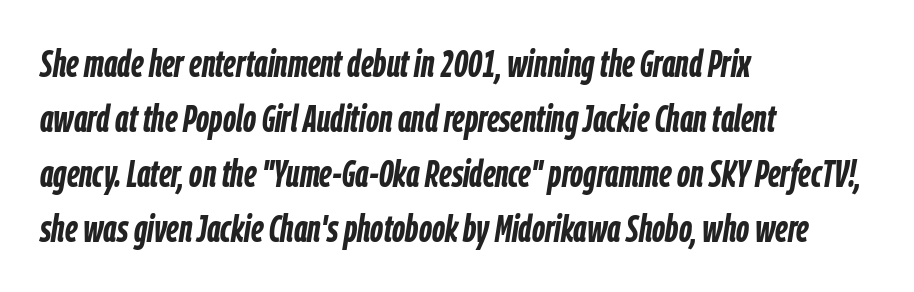
Quick note: underline off. Heft: maximum for text — a bold. Successive baselines arrive at the customary interval. The glyphs look as if they've been sheared to an angle.
